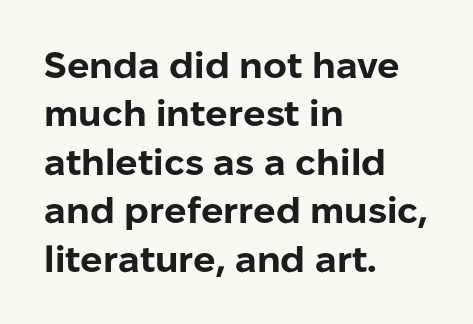
The image shows 37 px bold sans-serif type, upright; set left-aligned, normal line spacing (1.31x), normal letter spacing, not underlined; low stroke contrast and a medium x-height.
